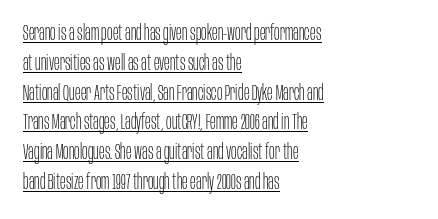
Q: Is the text bold? A: No.
Q: Is the text italic (slanted)? A: No, it is upright.
Q: Is the text underlined? A: Yes.
Q: How is the paragraph aligned? A: Left-aligned.
Q: Is the spacing between letters normal or unusually wide? A: Normal.
Q: Is the spacing between lines tight, normal or loose? A: Normal.
